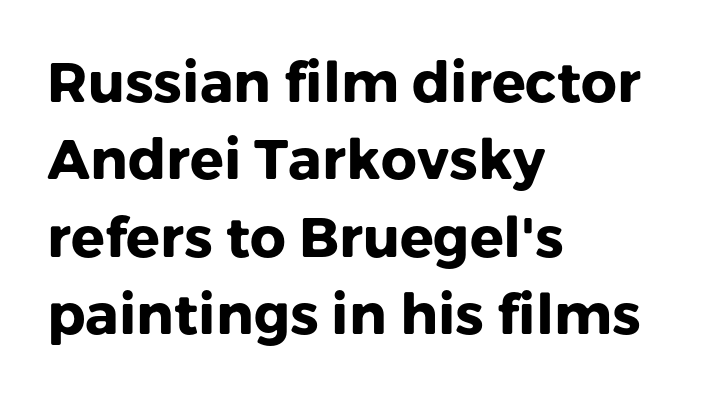
The image shows 56 px heavy sans-serif type, upright; set left-aligned, normal line spacing (1.38x), normal letter spacing, not underlined; low stroke contrast and a medium x-height.
